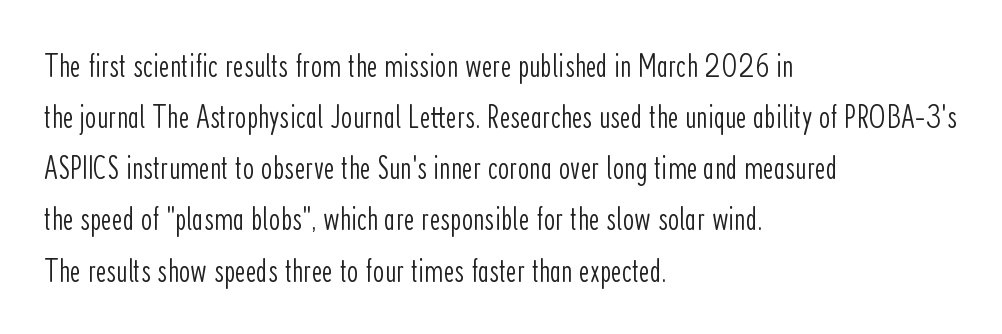
Stroke thickness stays within the range of a standard reading face or lighter. The horizontal fit of the characters is conventional and even. Rule under the text: the space is simply empty. You can tell from the bare stems that sans-serif type was used. Looks like regular typesetting: each glyph gets only the width it needs. Reading down the column, the eye jumps a familiar distance to each next line.
